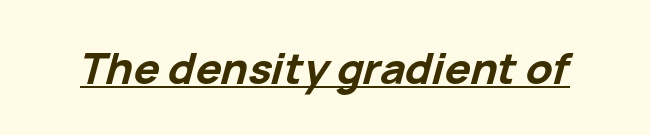
Varying glyph widths throughout — classic text-font behaviour. The lettering is marked with a stroke running underneath it. You could call the tracking neutral — neither tight nor loose. I'd describe the lettering as bold — thick and assertive. Style check: oblique.
